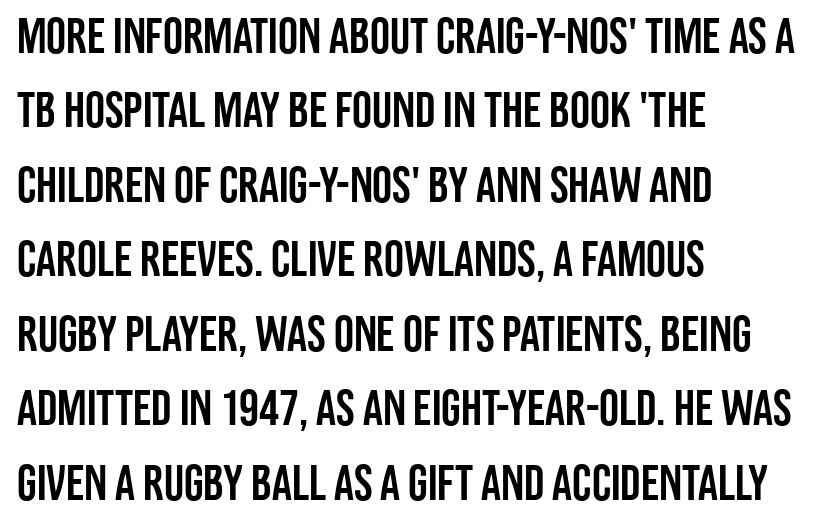
The foot of each line stays bare and open. Here the designer chose a conventional face with non-uniform glyph widths. If you measured baseline to baseline, you'd find a middling distance. Quick note: not italic, upright. The face used here is rendered with its standard letterfit.
